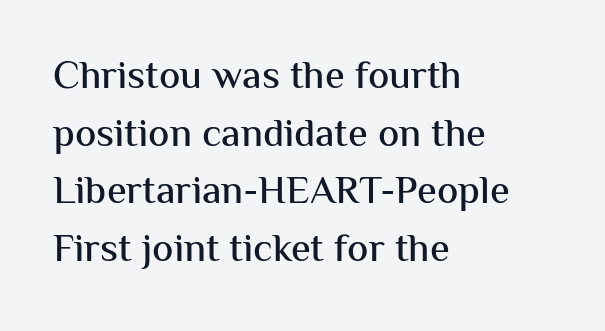
The image shows 40 px sans-serif type, upright; set left-aligned, normal line spacing (1.44x), normal letter spacing, not underlined; medium stroke contrast and a medium x-height.
